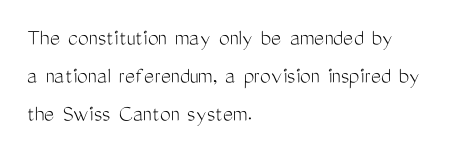
Is there much room between lines? A standard amount, neither cramped nor airy. A roman cut, with each character standing at attention. How are the letters spaced? Ordinarily, with no added tracking. This rendering features lettering with no underline. The paragraph shown leans on its left margin. The weight tops out at a normal text grade.
